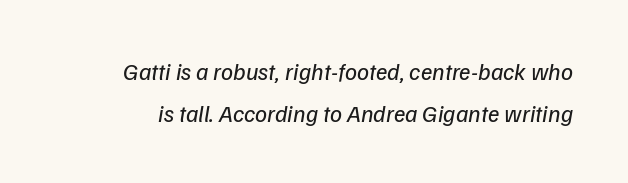
This rendering leaves character spacing at its baseline value. Each stroke keeps to a modest, everyday thickness or less. The typography opts for an oblique posture over an upright one. Type without underlining.
